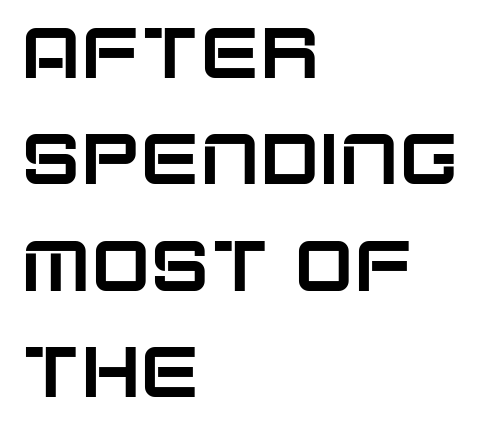
The passage shown has conventional tracking throughout. Any mark beneath the type? The region is blank. Nope, not italic — everything's standing straight. Grotesque or geometric, the face here clearly has no serifs. Each new line begins a customary step beneath the previous one.
